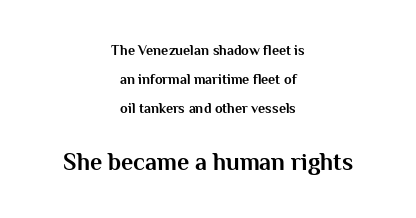
Q: Is the text bold? A: Yes.
Q: Is the text italic (slanted)? A: No, it is upright.
Q: Is the text underlined? A: No.
Q: How is the paragraph aligned? A: Centered.
Q: Is the spacing between letters normal or unusually wide? A: Normal.
Q: Is the spacing between lines tight, normal or loose? A: Loose.
Q: Which block of text is set in a larger size, the first (top) or the second (bottom)? A: The second (bottom) one.
